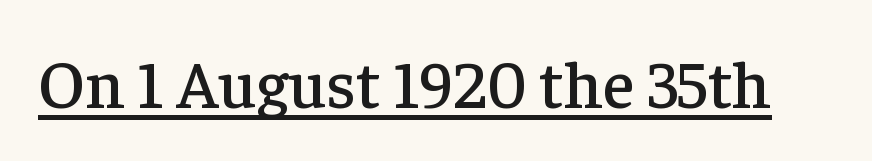
Character widths vary here, with narrow letters taking less room than wide ones. To sum up the face: it has serifs. These lines keep a tight, regular rhythm from letter to letter. Emphasis is given by a line drawn under the lettering. Every character sits straight up, as roman type does.
